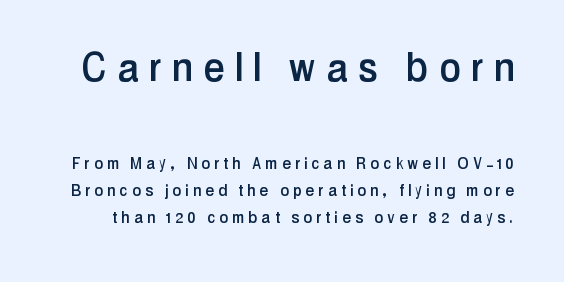
The image shows 47 px condensed sans-serif type, upright; set normal line spacing (1.43x), unusually wide letter spacing (+0.25 em), not underlined; the first (top) block is 2.47x larger; low stroke contrast and a medium x-height.
